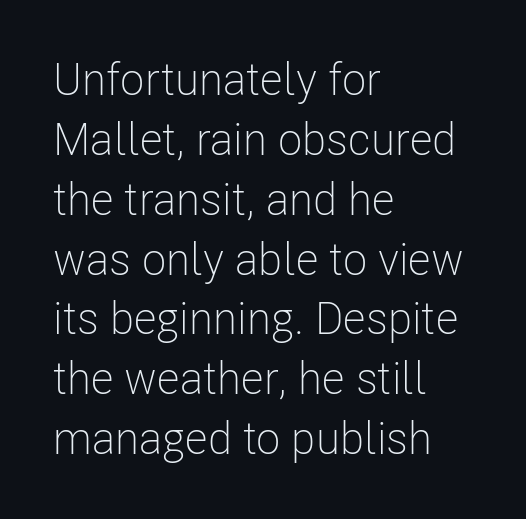
Varying glyph widths throughout — classic text-font behaviour. What's the leading like? Ordinary, nothing unusual. These lines keep a tight, regular rhythm from letter to letter. In terms of posture, this sample is upright. The font is comparable to plain body text, perhaps lighter. The designer went with a sans here, leaving each stem footless.
